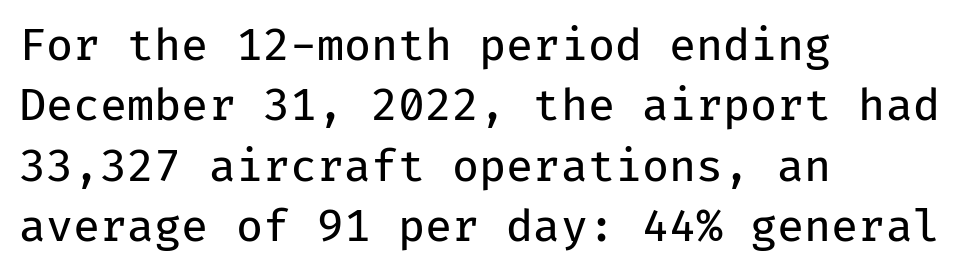
Q: Is the text bold? A: No.
Q: Is the text italic (slanted)? A: No, it is upright.
Q: Is the typeface a serif or a sans-serif typeface? A: Sans-serif.
Q: Is the text underlined? A: No.
Q: How is the paragraph aligned? A: Left-aligned.
Q: Is the spacing between letters normal or unusually wide? A: Normal.
Q: Is the spacing between lines tight, normal or loose? A: Normal.
Q: Width (condensed, normal, or wide)? A: Normal.
Q: Stroke contrast? A: Low.
Q: x-height? A: Medium.
Q: Monospaced? A: Yes.
